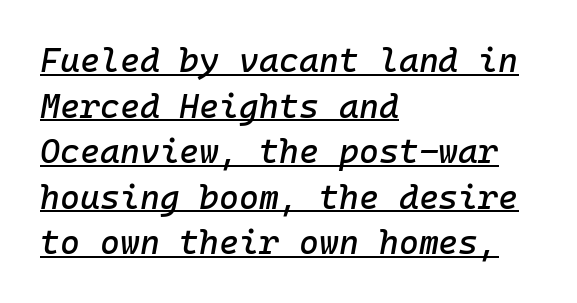
The image shows 34 px text type, italic (leaning right), monospaced; set left-aligned, normal line spacing (1.34x), normal letter spacing, underlined; low stroke contrast and a medium x-height.
